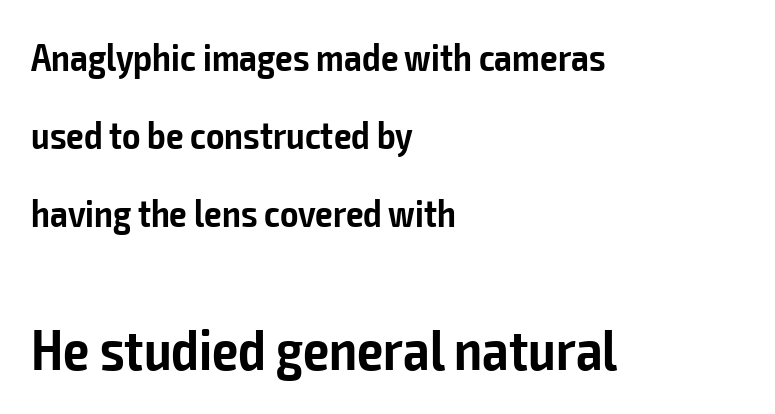
{"serif": "no", "italic": "no", "bold": "semi", "weight": "semibold", "width": "condensed", "stroke_contrast": "low", "x_height": "medium", "monospaced": "no", "underline": "no", "align": "left", "line_spacing": "loose", "line_spacing_ratio": 2.0, "letter_spacing": "normal", "letter_spacing_em": 0.0, "larger_block": "second", "size_ratio": 1.49, "glyph_px": 58}
